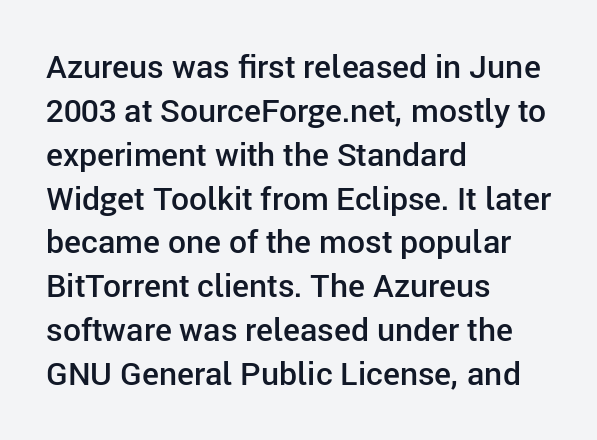
This sample uses an upright cut, with every glyph sitting square on the baseline. Left-aligned paragraph, ragged on the right. Descenders hang freely into open space. Is this a fixed-width face? No — the glyphs have proportional, varying widths. Moderately thickened strokes mark this as semibold type. Students, note that the glyphs here touch the page at normal intervals.
